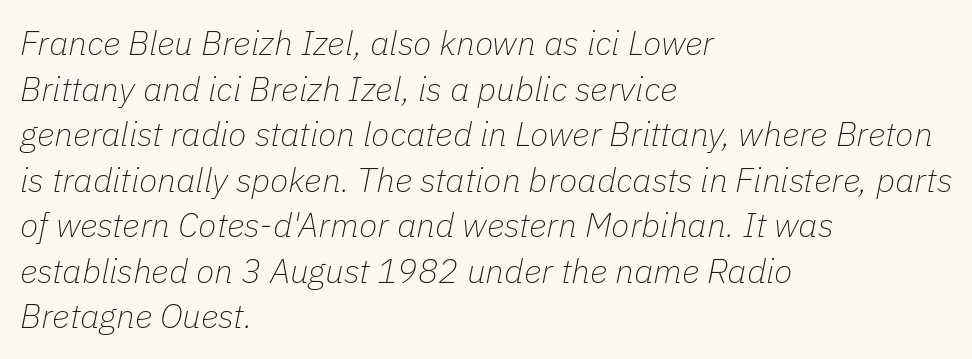
Character widths vary here, with narrow letters taking less room than wide ones. One glance says typical: line gaps are just what's usual. No word sits above an underline. Nothing heavy about these letters — not bold at all.
